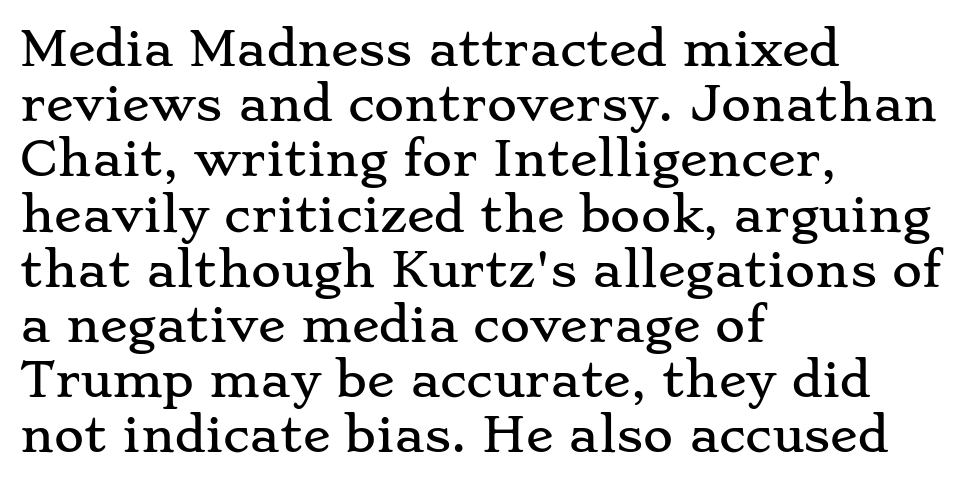
The image shows 46 px wide serif type, upright; set left-aligned, line spacing 1.2x, normal letter spacing, not underlined; low stroke contrast and a small x-height.
